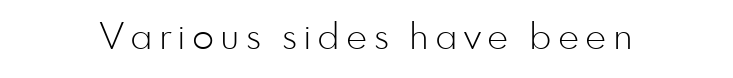
Q: Is the text bold? A: No.
Q: Is the text italic (slanted)? A: No, it is upright.
Q: Is the typeface a serif or a sans-serif typeface? A: Sans-serif.
Q: Is the text underlined? A: No.
Q: Width (condensed, normal, or wide)? A: Normal.
Q: Stroke contrast? A: Low.
Q: x-height? A: Small.
Q: Monospaced? A: No.
